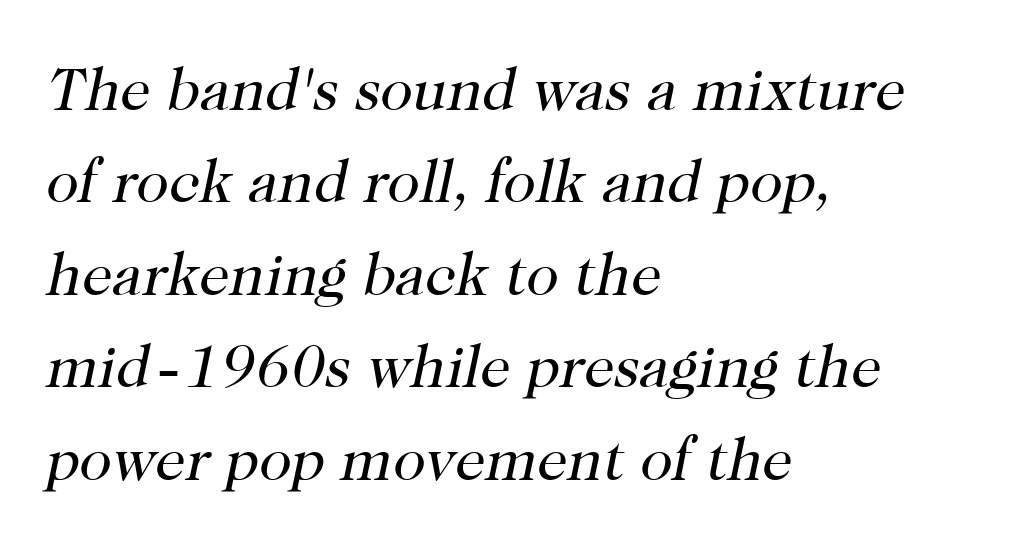
Q: Is the text bold? A: No.
Q: Is the text italic (slanted)? A: Yes, it leans right by about 12 degrees.
Q: Is the typeface a serif or a sans-serif typeface? A: Serif.
Q: Is the text underlined? A: No.
Q: How is the paragraph aligned? A: Left-aligned.
Q: Is the spacing between letters normal or unusually wide? A: Normal.
Q: Is the spacing between lines tight, normal or loose? A: Normal.
Q: Width (condensed, normal, or wide)? A: Normal.
Q: Stroke contrast? A: High.
Q: x-height? A: Medium.
Q: Monospaced? A: No.
